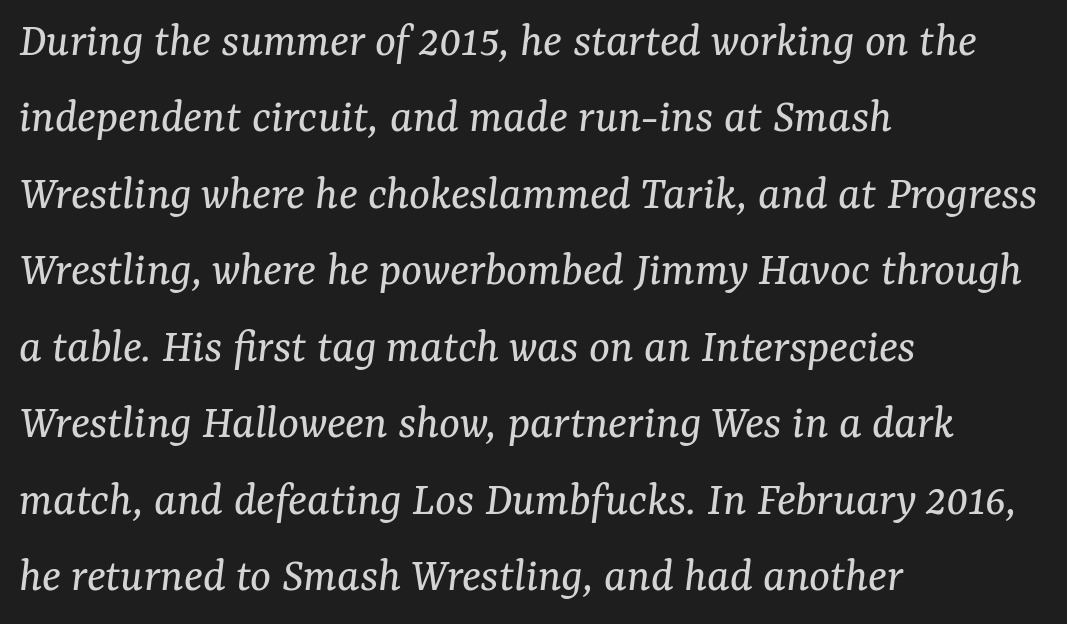
The characters display serif detailing at their extremities. Leftover space on each line is placed entirely after the last word. Compared with ordinary roman type, these characters are visibly tilted. Here the designer chose a conventional face with non-uniform glyph widths. Beneath every word, the page is bare. Compared with typical paragraphs, the rows here are spaced about the same.
